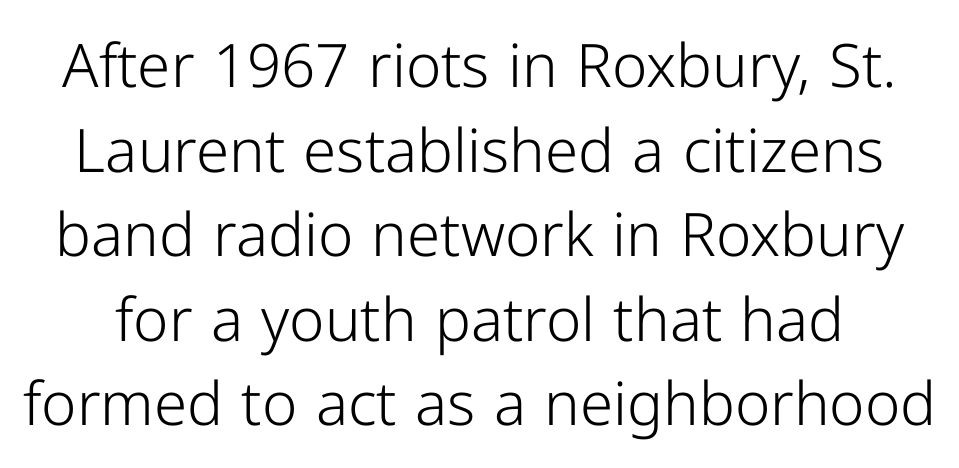
{"serif": "no", "italic": "no", "bold": "no", "weight": "light", "width": "normal", "stroke_contrast": "low", "x_height": "medium", "monospaced": "no", "underline": "no", "line_spacing": "normal", "line_spacing_ratio": 1.41, "letter_spacing": "normal", "letter_spacing_em": 0.0, "glyph_px": 60}
